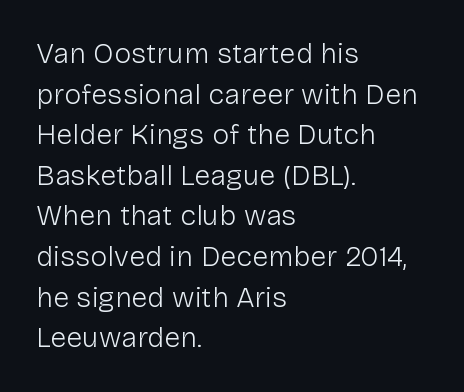
Q: Is the text bold? A: No.
Q: Is the text italic (slanted)? A: No, it is upright.
Q: Is the typeface a serif or a sans-serif typeface? A: Sans-serif.
Q: Is the text underlined? A: No.
Q: How is the paragraph aligned? A: Left-aligned.
Q: Is the spacing between letters normal or unusually wide? A: Normal.
Q: Is the spacing between lines tight, normal or loose? A: Normal.
Q: Width (condensed, normal, or wide)? A: Normal.
Q: Stroke contrast? A: Low.
Q: x-height? A: Medium.
Q: Monospaced? A: No.
